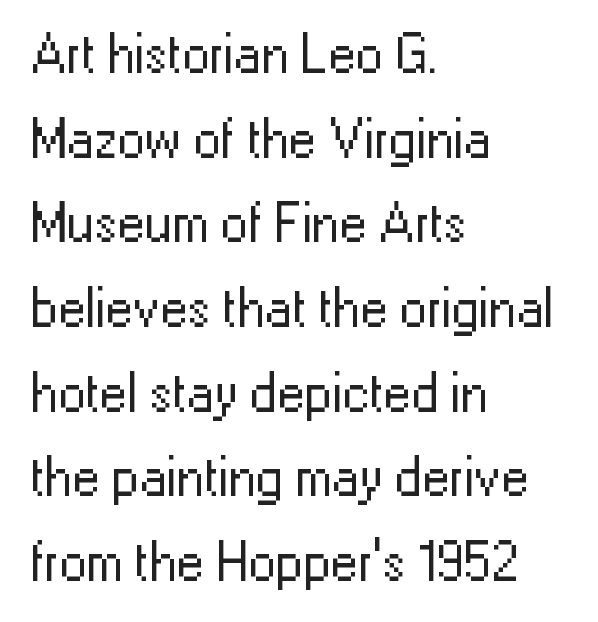
Here the designer chose a conventional face with non-uniform glyph widths. A typesetter would label this face a sans. A student would call this left alignment; a typographer would say flush left, rag right. No italicization has been applied; the sample stays upright.
